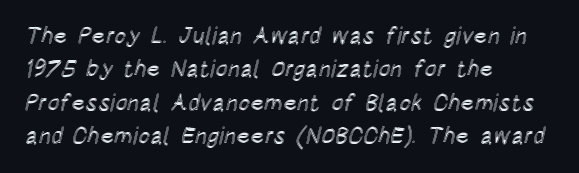
{"underline": "no", "align": "left", "line_spacing": "normal", "line_spacing_ratio": 1.45, "letter_spacing": "normal", "letter_spacing_em": 0.0, "glyph_px": 23}
